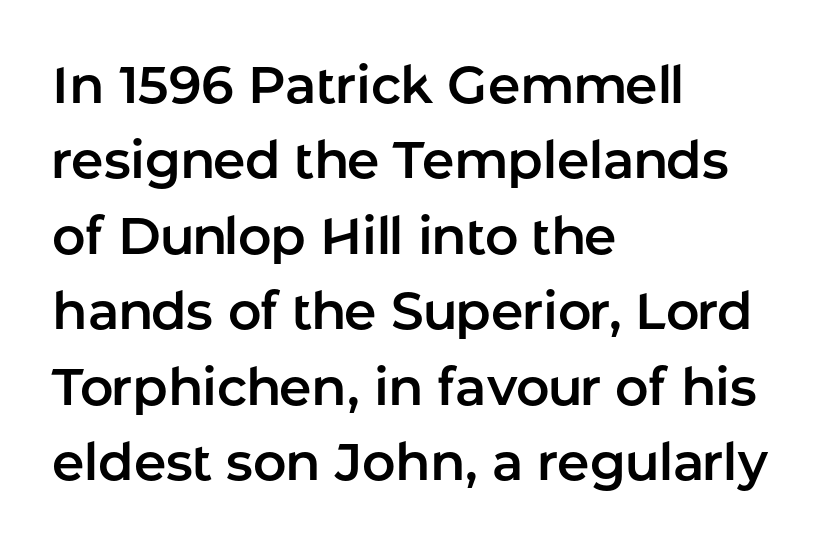
The passage shown stacks its lines at a standard gap. A typesetter would call this proportional, since set widths differ per character. A roman cut, with each character standing at attention. Only glyphs here, with clear space below each row.
